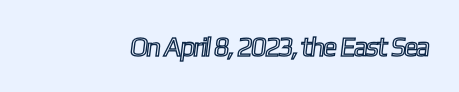
The image shows 27 px text type; set right-aligned, normal letter spacing, not underlined.
